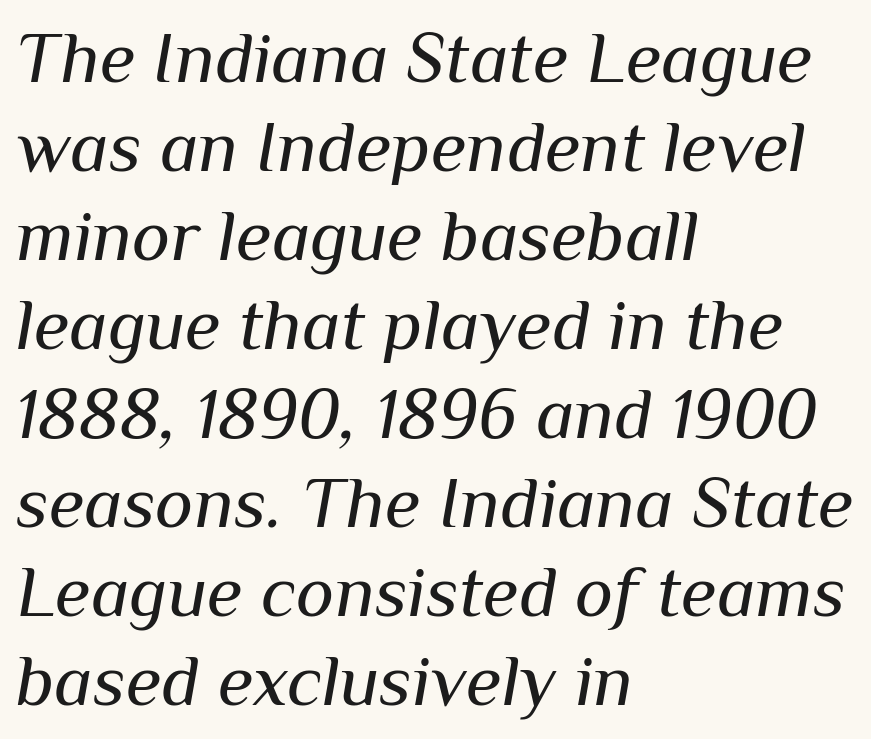
Q: Is the text bold? A: No.
Q: Is the text italic (slanted)? A: Yes, it leans right by about 10 degrees.
Q: Is the text underlined? A: No.
Q: How is the paragraph aligned? A: Left-aligned.
Q: Is the spacing between letters normal or unusually wide? A: Normal.
Q: Width (condensed, normal, or wide)? A: Normal.
Q: Stroke contrast? A: Medium.
Q: x-height? A: Medium.
Q: Monospaced? A: No.
